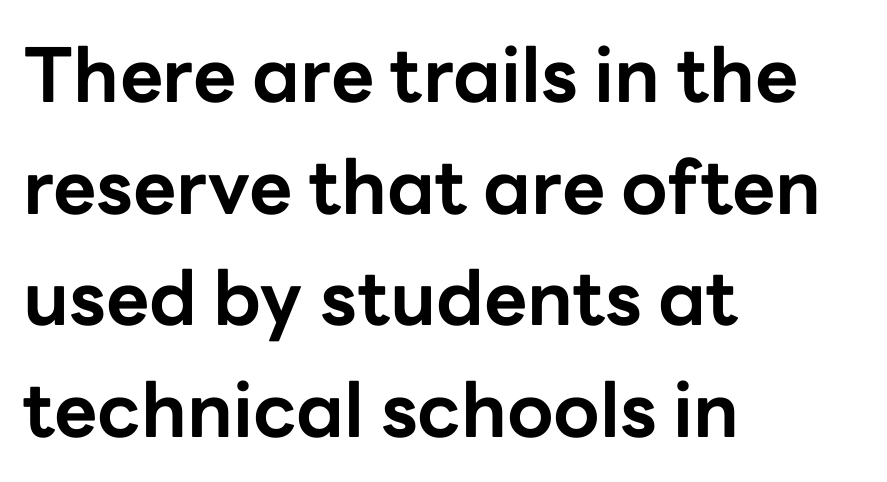
This is sans-serif lettering, the kind often seen on screens and signage. The ragged edge is on the right, which tells us the setting is flush left. Note the varied advance widths — an 'i' is clearly narrower than an 'm'. The type sits square on the baseline with zero lean.
